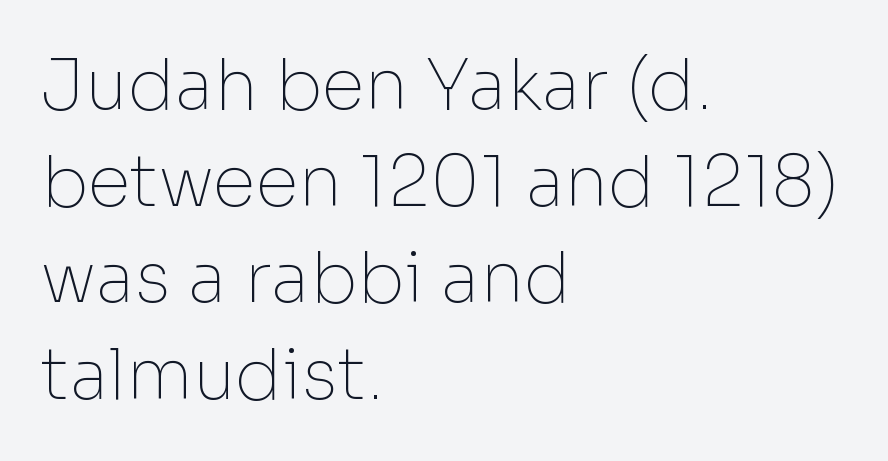
{"serif": "no", "italic": "no", "bold": "no", "weight": "thin", "width": "normal", "stroke_contrast": "low", "x_height": "medium", "monospaced": "no", "underline": "no", "align": "left", "line_spacing": "normal", "line_spacing_ratio": 1.38, "letter_spacing": "normal", "letter_spacing_em": 0.0, "glyph_px": 70}
